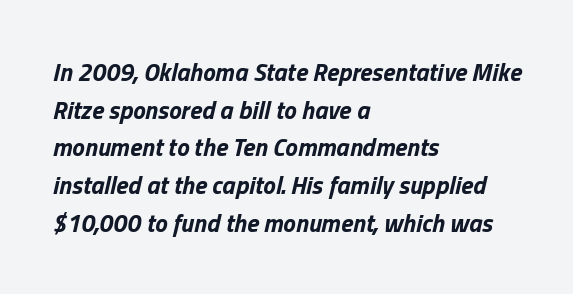
Q: Is the text bold? A: Yes.
Q: Is the text italic (slanted)? A: Yes, it leans right by about 13 degrees.
Q: Is the text underlined? A: No.
Q: How is the paragraph aligned? A: Left-aligned.
Q: Is the spacing between letters normal or unusually wide? A: Normal.
Q: Is the spacing between lines tight, normal or loose? A: Normal.
